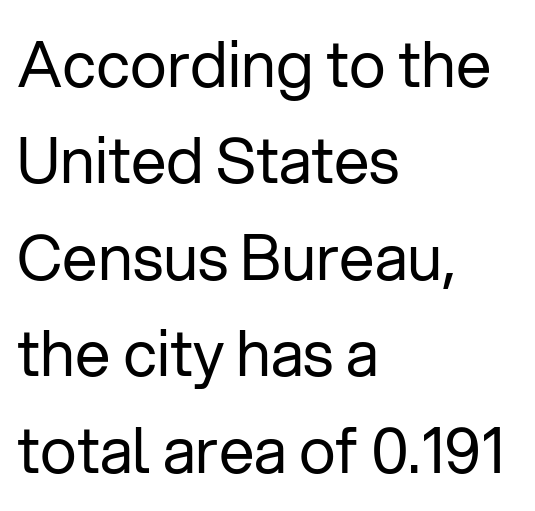
The image shows 63 px regular-weight sans-serif type, upright; set left-aligned, normal line spacing (1.53x), normal letter spacing, not underlined; low stroke contrast and a medium x-height.
